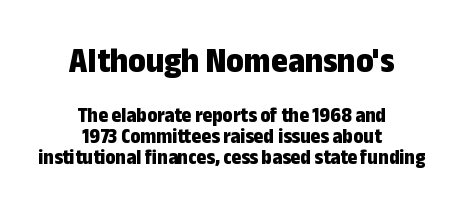
The image shows 36 px bold, condensed sans-serif type, upright; set centered, tight line spacing (1.0x), normal letter spacing, not underlined; the first (top) block is 1.71x larger; low stroke contrast and a medium x-height.
